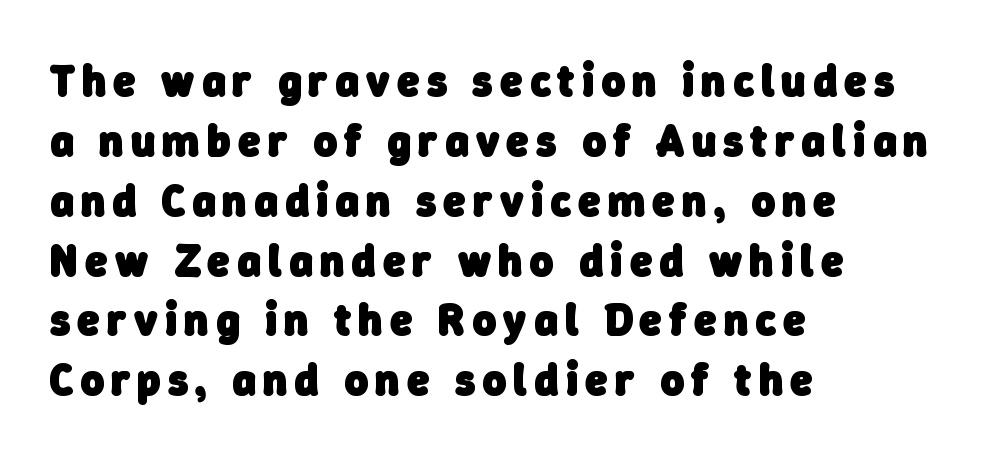
{"serif": "no", "bold": "yes", "weight": "heavy", "width": "normal", "stroke_contrast": "low", "x_height": "medium", "monospaced": "no", "underline": "no", "align": "left", "line_spacing": "normal", "line_spacing_ratio": 1.33, "glyph_px": 45}
